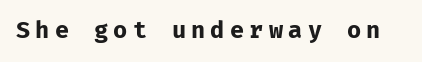
I'd describe the lettering as bold — thick and assertive. This is the regular roman posture of the typeface. The passage shown has open, widely tracked lettering throughout. The passage shown is not underscored anywhere.
